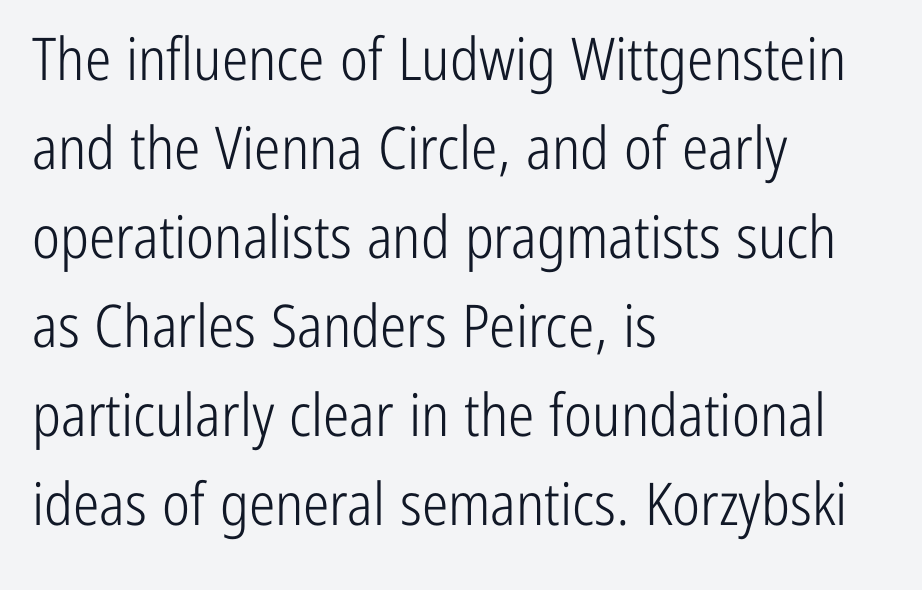
Q: Is the text bold? A: No.
Q: Is the text italic (slanted)? A: No, it is upright.
Q: Is the typeface a serif or a sans-serif typeface? A: Sans-serif.
Q: Is the text underlined? A: No.
Q: How is the paragraph aligned? A: Left-aligned.
Q: Is the spacing between letters normal or unusually wide? A: Normal.
Q: Is the spacing between lines tight, normal or loose? A: Normal.
Q: Width (condensed, normal, or wide)? A: Condensed.
Q: Stroke contrast? A: Low.
Q: x-height? A: Medium.
Q: Monospaced? A: No.
